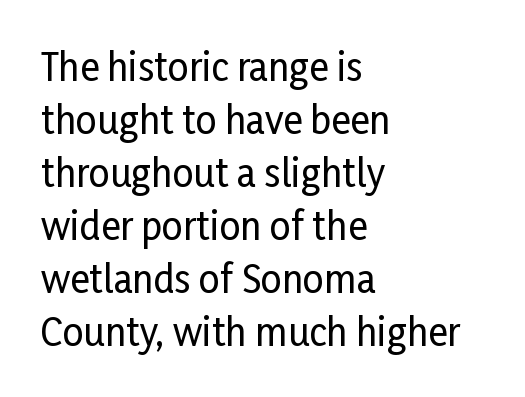
Horizontal alignment here is leftward, the default for most running prose. The specimen reads as upright at a glance. The designer left line spacing at the default. This sample uses plain, unmodified letter spacing.
